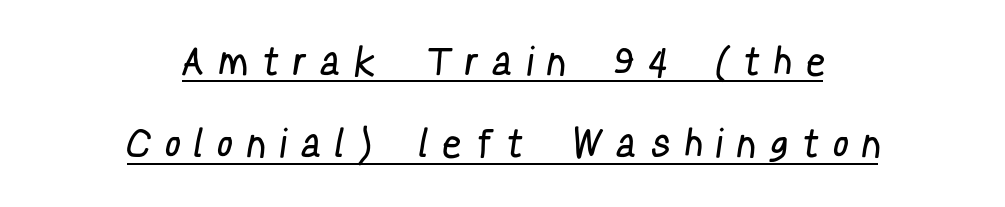
{"serif": "no", "bold": "no", "weight": "regular", "width": "condensed", "stroke_contrast": "low", "x_height": "medium", "monospaced": "no", "underline": "yes", "align": "center", "line_spacing": "loose", "line_spacing_ratio": 2.11, "letter_spacing": "wide", "letter_spacing_em": 0.47, "glyph_px": 39}
